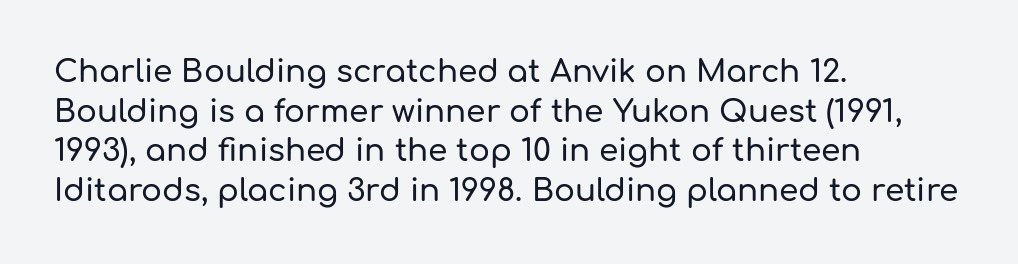
Q: Is the text italic (slanted)? A: No, it is upright.
Q: Is the typeface a serif or a sans-serif typeface? A: Sans-serif.
Q: Is the text underlined? A: No.
Q: How is the paragraph aligned? A: Left-aligned.
Q: Is the spacing between letters normal or unusually wide? A: Normal.
Q: Is the spacing between lines tight, normal or loose? A: Normal.
Q: Width (condensed, normal, or wide)? A: Normal.
Q: Stroke contrast? A: Low.
Q: x-height? A: Medium.
Q: Monospaced? A: No.
